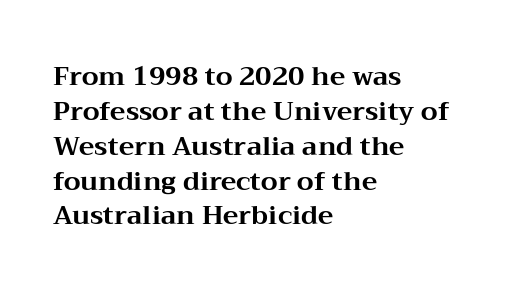
The baseline area is clear. The lines in this sample share a left origin and differ only in where they stop. The type is set solid horizontally, with unmodified tracking. Compared with typical paragraphs, the rows here are spaced about the same. Thick stems and heavy bowls — unmistakably bold. Ascenders rise straight up at ninety degrees.
